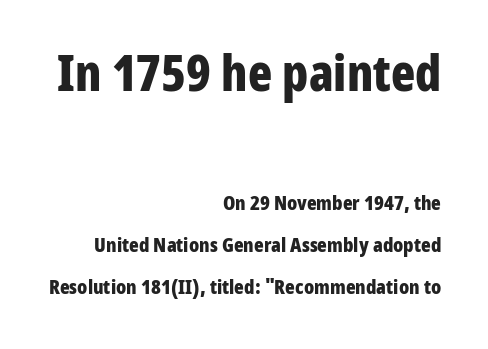
{"serif": "no", "italic": "no", "bold": "yes", "weight": "bold", "width": "condensed", "stroke_contrast": "low", "x_height": "medium", "monospaced": "no", "underline": "no", "align": "right", "line_spacing": "loose", "line_spacing_ratio": 2.1, "letter_spacing": "normal", "letter_spacing_em": 0.0, "larger_block": "first", "size_ratio": 2.5, "glyph_px": 50}
